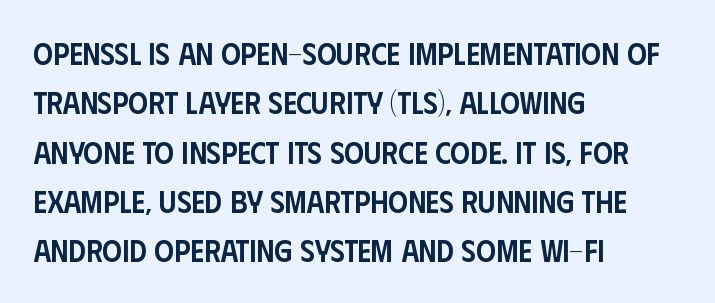
The image shows 31 px semibold, condensed sans-serif type, upright; set left-aligned, normal line spacing (1.59x), normal letter spacing, not underlined; low stroke contrast and a large x-height.
